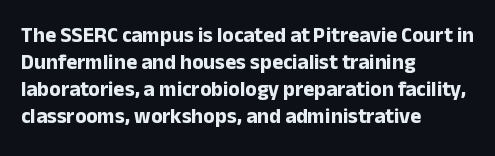
The image shows 21 px bold type, upright; set left-aligned, normal line spacing (1.28x), normal letter spacing, not underlined.
